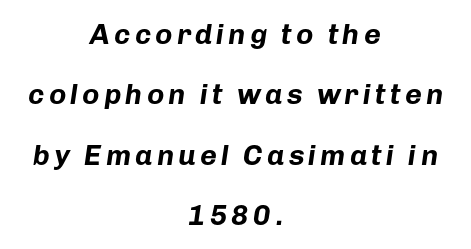
The image shows 29 px bold type, italic (leaning right); set centered, loose line spacing (2.08x), not underlined; low stroke contrast and a medium x-height.
